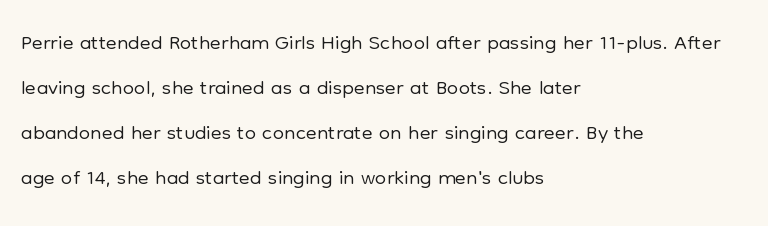
Q: Is the text bold? A: No.
Q: Is the text italic (slanted)? A: No, it is upright.
Q: Is the typeface a serif or a sans-serif typeface? A: Sans-serif.
Q: Is the text underlined? A: No.
Q: How is the paragraph aligned? A: Left-aligned.
Q: Is the spacing between letters normal or unusually wide? A: Normal.
Q: Is the spacing between lines tight, normal or loose? A: Normal.
Q: Width (condensed, normal, or wide)? A: Normal.
Q: Stroke contrast? A: Low.
Q: x-height? A: Medium.
Q: Monospaced? A: No.
